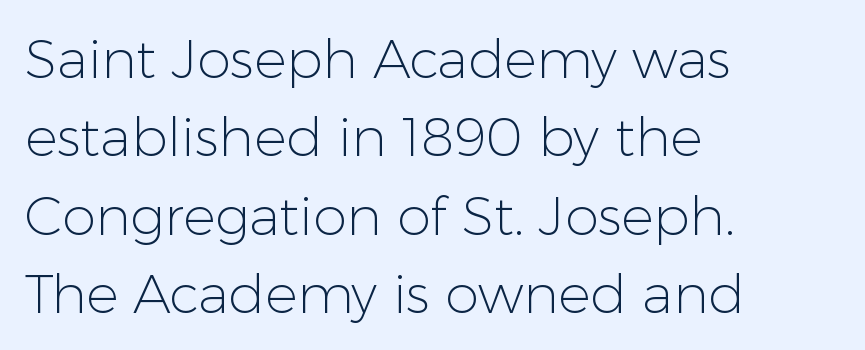
These glyphs show unthickened strokes, regular width or finer. Looks like regular typesetting: each glyph gets only the width it needs. The line texture is even and compact thanks to regular tracking. Just letters on the line, the space beneath them empty. The vertical gap from one line to the next is medium.
